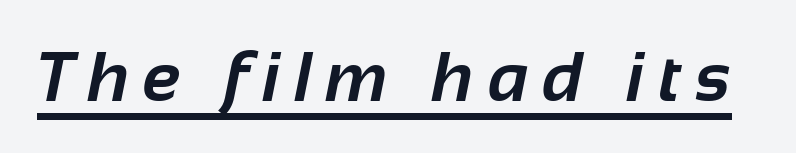
The image shows 70 px bold sans-serif type; set unusually wide letter spacing (+0.2 em), underlined; low stroke contrast and a medium x-height.
